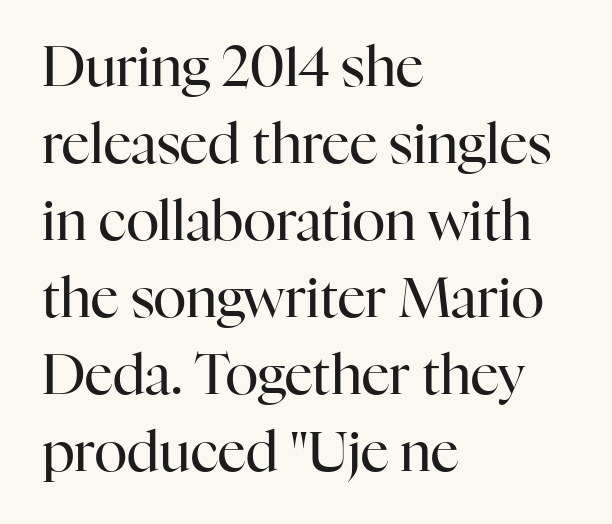
Q: Is the text bold? A: No.
Q: Is the text italic (slanted)? A: No, it is upright.
Q: Is the typeface a serif or a sans-serif typeface? A: Serif.
Q: Is the text underlined? A: No.
Q: How is the paragraph aligned? A: Left-aligned.
Q: Is the spacing between letters normal or unusually wide? A: Normal.
Q: Is the spacing between lines tight, normal or loose? A: Normal.
Q: Width (condensed, normal, or wide)? A: Normal.
Q: Stroke contrast? A: High.
Q: x-height? A: Medium.
Q: Monospaced? A: No.
